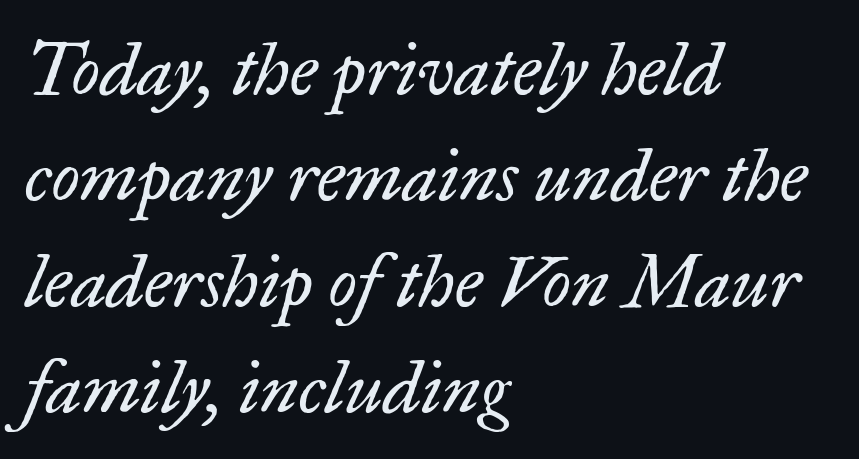
{"serif": "yes", "italic": "yes", "lean": "right", "slant_degrees": 17, "bold": "no", "weight": "regular", "width": "normal", "stroke_contrast": "low", "x_height": "small", "monospaced": "no", "underline": "no", "align": "left", "line_spacing": "normal", "line_spacing_ratio": 1.45, "letter_spacing": "normal", "letter_spacing_em": 0.0, "glyph_px": 73}
